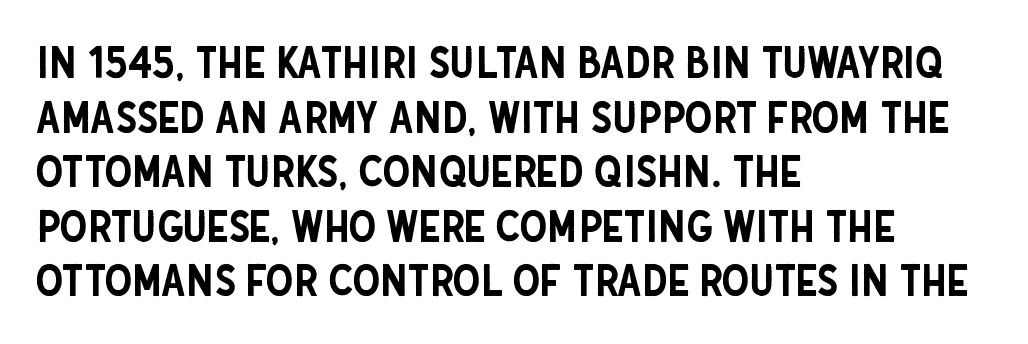
{"serif": "no", "italic": "no", "width": "condensed", "stroke_contrast": "low", "x_height": "large", "monospaced": "no", "underline": "no", "align": "left", "line_spacing_ratio": 1.24, "letter_spacing": "normal", "letter_spacing_em": 0.0, "glyph_px": 44}
